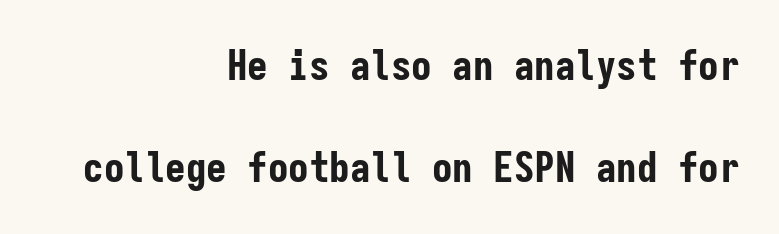
{"serif": "no", "italic": "no", "bold": "yes", "weight": "bold", "width": "condensed", "stroke_contrast": "low", "x_height": "medium", "monospaced": "yes", "underline": "no", "align": "right", "line_spacing": "loose", "line_spacing_ratio": 2.48, "letter_spacing": "normal", "letter_spacing_em": 0.0, "glyph_px": 41}
